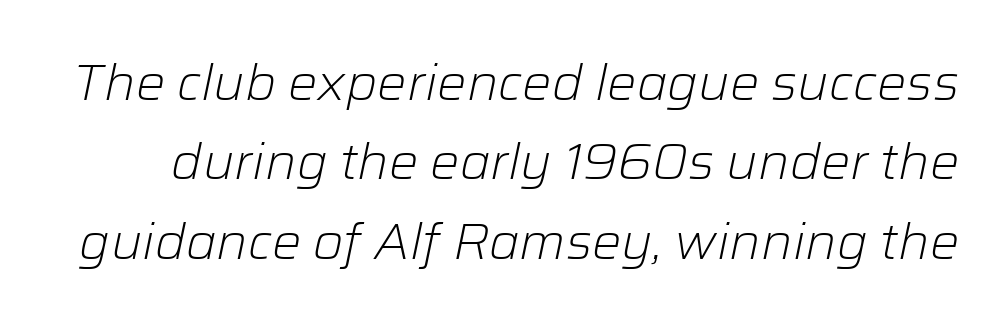
You could not count columns in this text — the font is proportionally spaced. Has an underline been added? It has not. No letter is thick-stroked: the sample isn't bold. Characters follow at the spacing the type designer built in.
